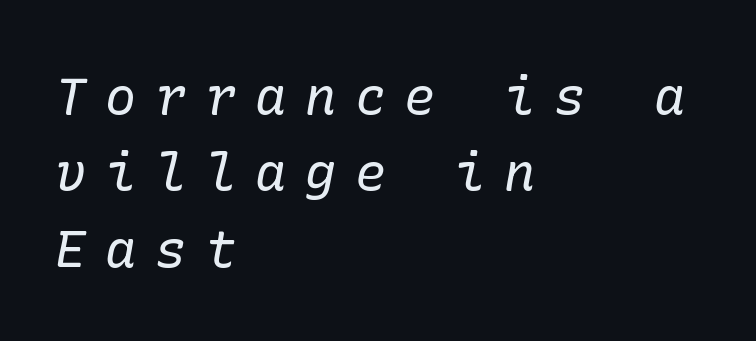
{"italic": "yes", "lean": "right", "slant_degrees": 10, "bold": "no", "weight": "regular", "width": "normal", "stroke_contrast": "low", "x_height": "medium", "underline": "no", "align": "left", "line_spacing": "normal", "line_spacing_ratio": 1.47, "letter_spacing": "wide", "letter_spacing_em": 0.36, "glyph_px": 52}
